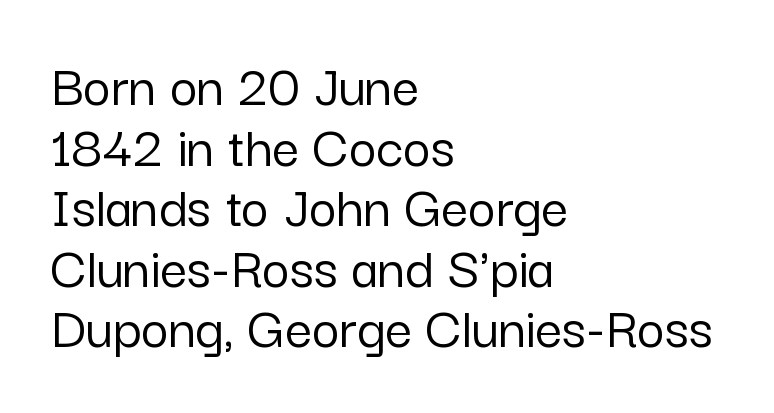
Q: Is the text italic (slanted)? A: No, it is upright.
Q: Is the typeface a serif or a sans-serif typeface? A: Sans-serif.
Q: Is the text underlined? A: No.
Q: How is the paragraph aligned? A: Left-aligned.
Q: Is the spacing between letters normal or unusually wide? A: Normal.
Q: Is the spacing between lines tight, normal or loose? A: Tight.
Q: Width (condensed, normal, or wide)? A: Normal.
Q: Stroke contrast? A: Low.
Q: x-height? A: Medium.
Q: Monospaced? A: No.
